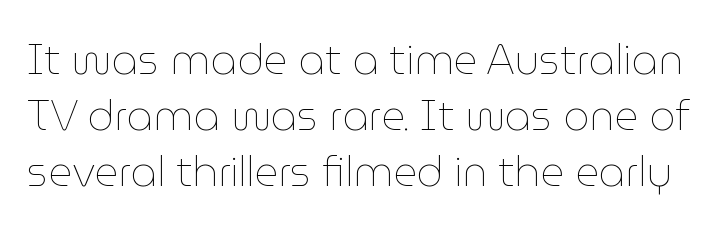
{"italic": "no", "bold": "no", "weight": "thin", "width": "normal", "stroke_contrast": "low", "x_height": "medium", "monospaced": "no", "underline": "no", "line_spacing": "normal", "line_spacing_ratio": 1.37, "letter_spacing": "normal", "letter_spacing_em": 0.0, "glyph_px": 41}
